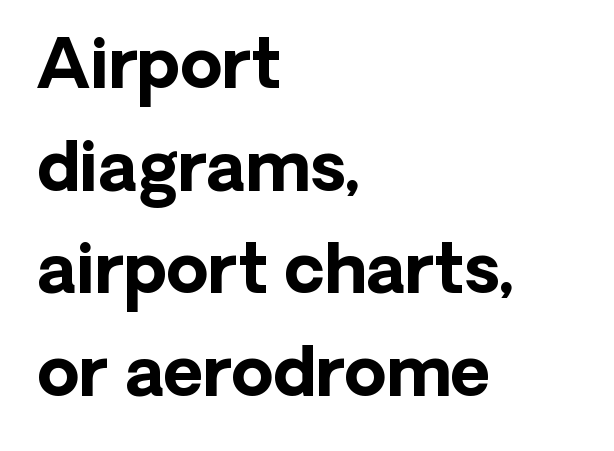
If you drew a line through each stem, it would be perfectly vertical. Descenders are the only things crossing below the line. Short note: letters normally spaced. The strokes are fattened all the way to bold.
